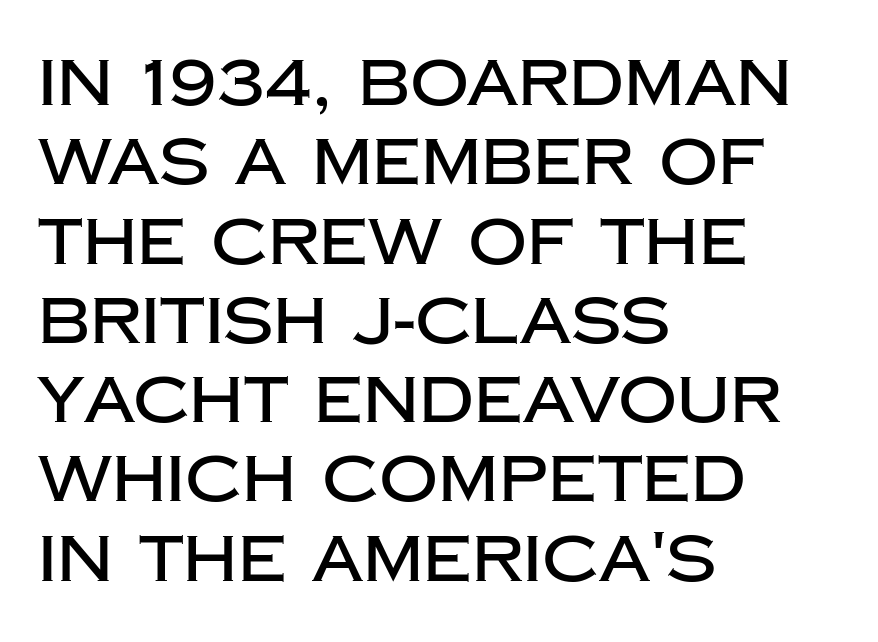
The image shows 65 px sans-serif type, upright; set left-aligned, line spacing 1.22x, normal letter spacing, not underlined; low stroke contrast and a large x-height.
